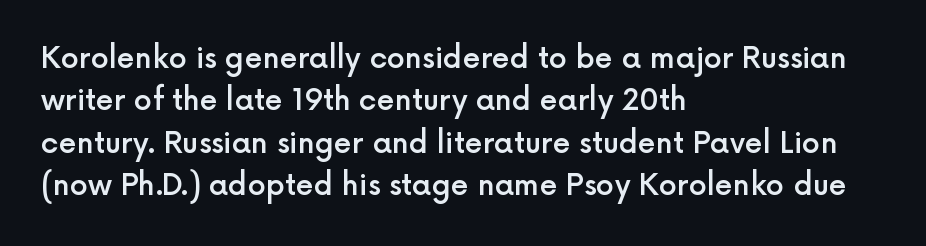
Regarding leading, the lines here are spaced in the standard way. Quick note: underline off. Standard letterfit; no display-style spreading of the glyphs. The text was rendered using a sans face with plain stroke endings. Which margin do the lines hug? The left one — the right edge is uneven. Unlike italic type, these characters show no tilt at all.
